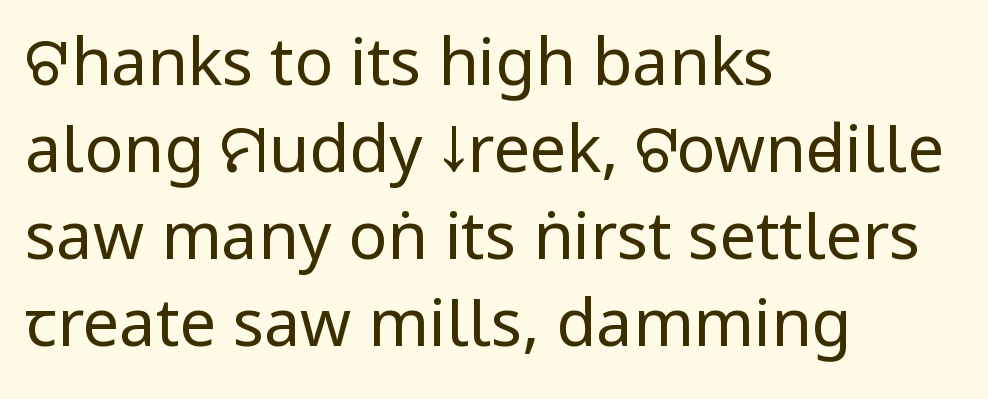
{"serif": "no", "italic": "no", "bold": "no", "weight": "regular", "width": "condensed", "stroke_contrast": "low", "x_height": "large", "monospaced": "no", "underline": "no", "align": "left", "line_spacing": "normal", "line_spacing_ratio": 1.34, "letter_spacing": "normal", "letter_spacing_em": 0.0, "glyph_px": 65}
